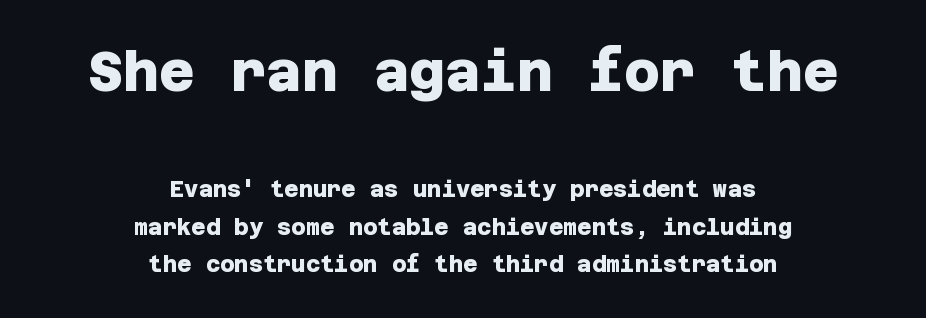
Q: Is the text bold? A: Yes.
Q: Is the typeface a serif or a sans-serif typeface? A: Sans-serif.
Q: Is the text underlined? A: No.
Q: How is the paragraph aligned? A: Centered.
Q: Is the spacing between letters normal or unusually wide? A: Normal.
Q: Is the spacing between lines tight, normal or loose? A: Normal.
Q: Which block of text is set in a larger size, the first (top) or the second (bottom)? A: The first (top) one.
Q: Width (condensed, normal, or wide)? A: Normal.
Q: Stroke contrast? A: Low.
Q: x-height? A: Large.
